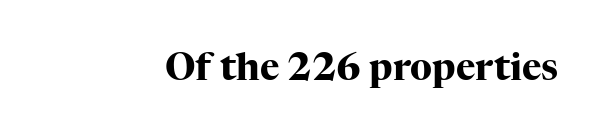
The image shows 37 px heavy serif type, upright; set normal letter spacing, not underlined; high stroke contrast and a medium x-height.
